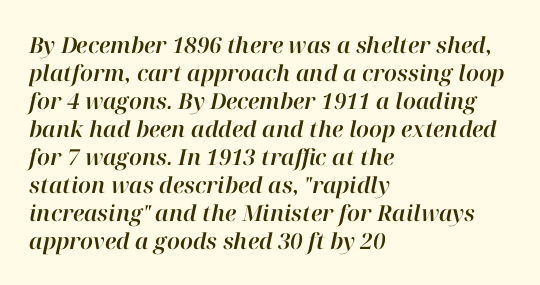
{"italic": "yes", "lean": "right", "slant_degrees": 12, "underline": "no", "align": "left", "line_spacing": "normal", "line_spacing_ratio": 1.27, "letter_spacing": "normal", "letter_spacing_em": 0.0, "glyph_px": 22}
